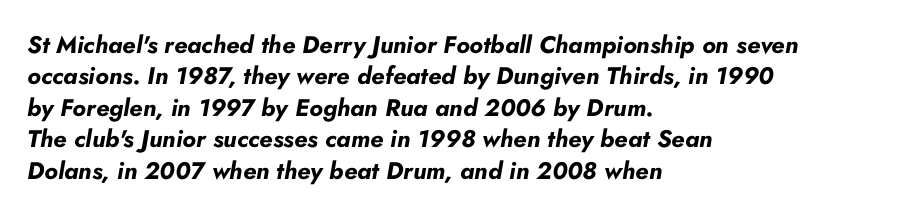
This sample uses plain, unmodified letter spacing. Honestly, the row spacing looks completely unremarkable. The words here are not underlined. This rendering uses left alignment, leaving the right contour irregular. Rendered with sloped, italic letterforms.
